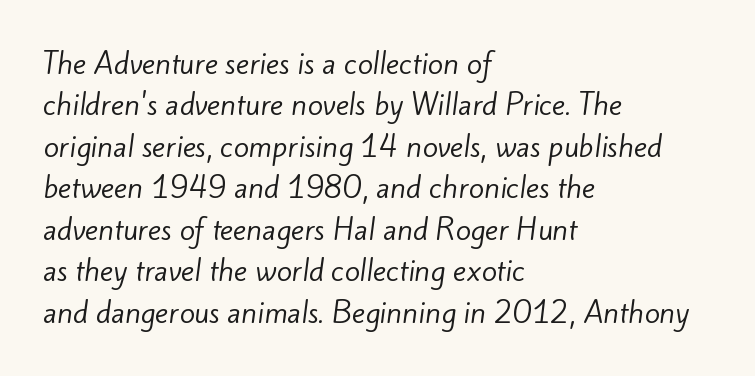
Q: Is the text bold? A: No.
Q: Is the typeface a serif or a sans-serif typeface? A: Sans-serif.
Q: Is the text underlined? A: No.
Q: How is the paragraph aligned? A: Left-aligned.
Q: Is the spacing between letters normal or unusually wide? A: Normal.
Q: Is the spacing between lines tight, normal or loose? A: Normal.
Q: Width (condensed, normal, or wide)? A: Normal.
Q: Stroke contrast? A: Low.
Q: x-height? A: Small.
Q: Monospaced? A: No.
